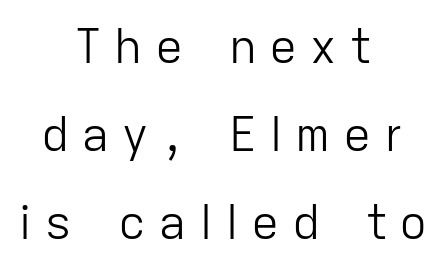
The image shows 47 px light sans-serif type, upright; set centered, line spacing 1.87x, unusually wide letter spacing (+0.26 em), not underlined; low stroke contrast and a medium x-height.
